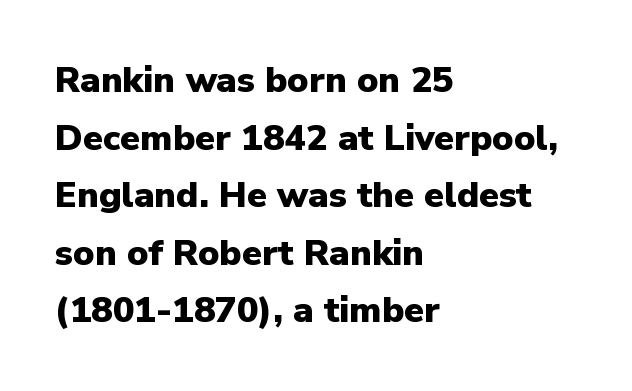
Heavy, bold letterforms. Is the letter spacing exaggerated? No — it looks like the ordinary default. No feet cap the strokes, marking this as sans-serif type. Each letter keeps its own natural width here, so spacing adapts to shape. You can tell it's not italic because the verticals are truly vertical.
